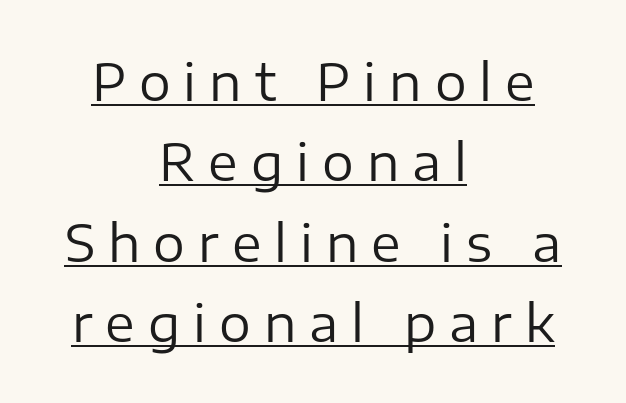
The passage shown stacks its lines at a standard gap. The typeface has the unassuming heft of standard copy or less. The axis of the letterforms is exactly vertical. Note the varied advance widths — an 'i' is clearly narrower than an 'm'. The rag falls on both sides of this text block equally.
